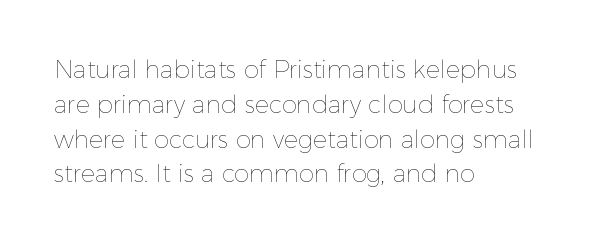
Q: Is the text bold? A: No.
Q: Is the text italic (slanted)? A: No, it is upright.
Q: Is the text underlined? A: No.
Q: How is the paragraph aligned? A: Left-aligned.
Q: Is the spacing between letters normal or unusually wide? A: Normal.
Q: Is the spacing between lines tight, normal or loose? A: Normal.
